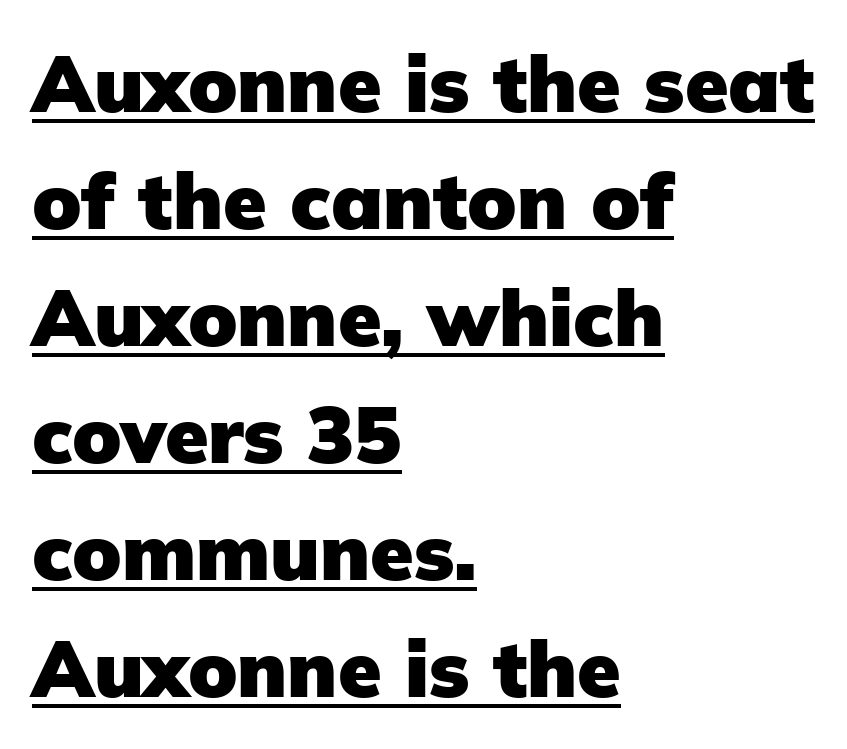
{"serif": "no", "italic": "no", "bold": "yes", "weight": "heavy", "width": "normal", "stroke_contrast": "low", "x_height": "medium", "monospaced": "no", "underline": "yes", "align": "left", "line_spacing": "normal", "line_spacing_ratio": 1.48, "letter_spacing": "normal", "letter_spacing_em": 0.0, "glyph_px": 79}
